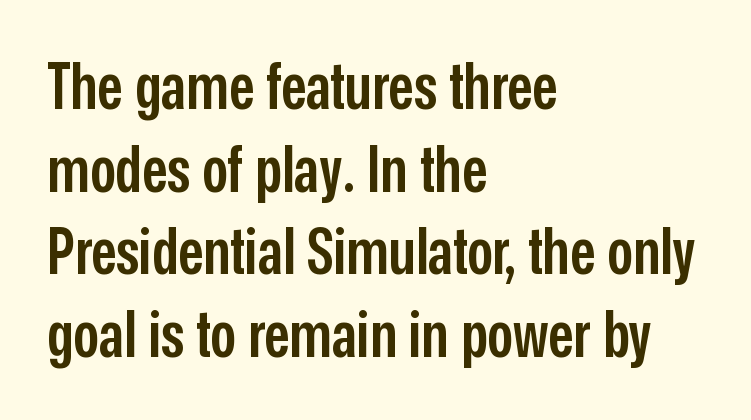
The image shows 64 px semibold, condensed sans-serif type, upright; set left-aligned, normal line spacing (1.29x), normal letter spacing, not underlined; low stroke contrast and a medium x-height.
